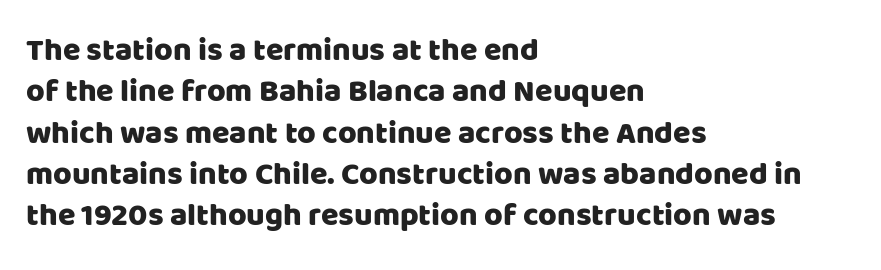
Does extra space separate the letters? No, they use regular spacing. Spacing verdict: proportional, widths tailored to each character. The passage shown stacks its lines at a standard gap. The paragraph shown leans on its left margin. Stroke terminals: plain, sans-serif. Tall strokes in this sample are plumb rather than angled.
